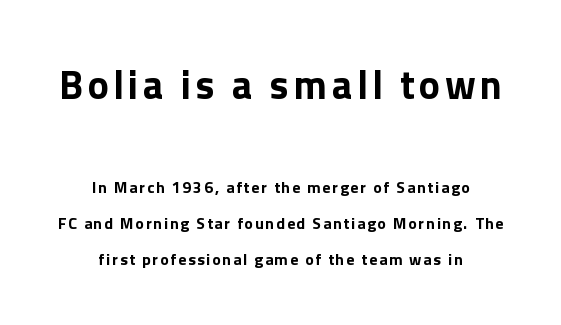
Posture: straight, roman, zero tilt. The space beneath each line is pristine and unruled. The lines are spread far apart with generous leading. A typesetter would call this proportional, since set widths differ per character. Summary of weight: heavy, a full bold. Neither beginnings nor endings align; midpoints do.
